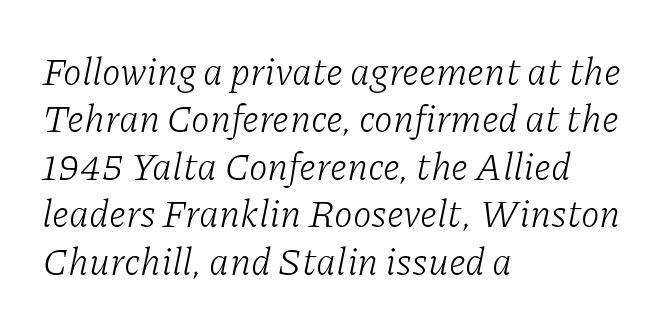
Q: Is the text bold? A: No.
Q: Is the text italic (slanted)? A: Yes, it leans right by about 11 degrees.
Q: Is the typeface a serif or a sans-serif typeface? A: Serif.
Q: Is the text underlined? A: No.
Q: How is the paragraph aligned? A: Left-aligned.
Q: Is the spacing between letters normal or unusually wide? A: Normal.
Q: Is the spacing between lines tight, normal or loose? A: Normal.
Q: Width (condensed, normal, or wide)? A: Normal.
Q: Stroke contrast? A: Low.
Q: x-height? A: Medium.
Q: Monospaced? A: No.
